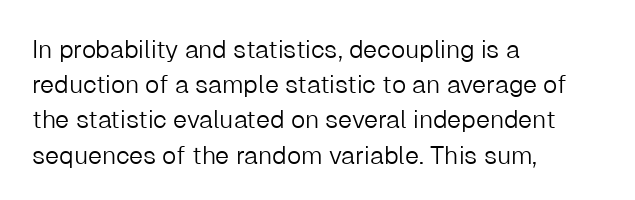
Q: Is the text bold? A: No.
Q: Is the text italic (slanted)? A: No, it is upright.
Q: Is the text underlined? A: No.
Q: How is the paragraph aligned? A: Left-aligned.
Q: Is the spacing between letters normal or unusually wide? A: Normal.
Q: Is the spacing between lines tight, normal or loose? A: Normal.
